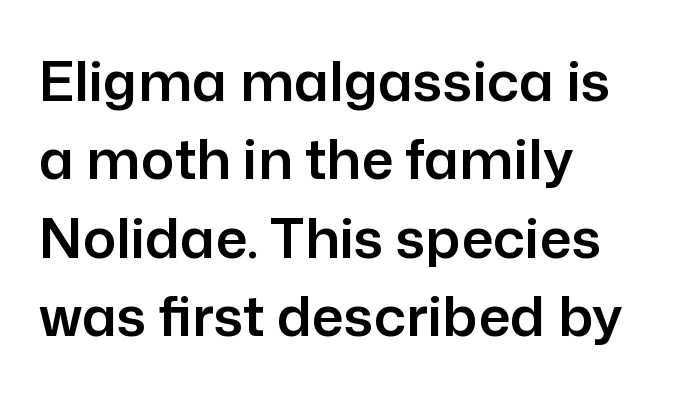
{"serif": "no", "italic": "no", "width": "normal", "stroke_contrast": "low", "x_height": "medium", "monospaced": "no", "underline": "no", "align": "left", "line_spacing": "normal", "line_spacing_ratio": 1.4, "letter_spacing": "normal", "letter_spacing_em": 0.0, "glyph_px": 56}
